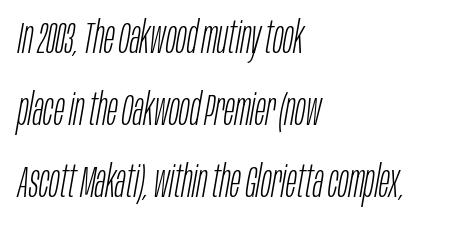
Q: Is the text bold? A: No.
Q: Is the text italic (slanted)? A: Yes, it leans right by about 10 degrees.
Q: Is the text underlined? A: No.
Q: How is the paragraph aligned? A: Left-aligned.
Q: Is the spacing between letters normal or unusually wide? A: Normal.
Q: Is the spacing between lines tight, normal or loose? A: Normal.
Q: Width (condensed, normal, or wide)? A: Condensed.
Q: Stroke contrast? A: Low.
Q: x-height? A: Large.
Q: Monospaced? A: No.
